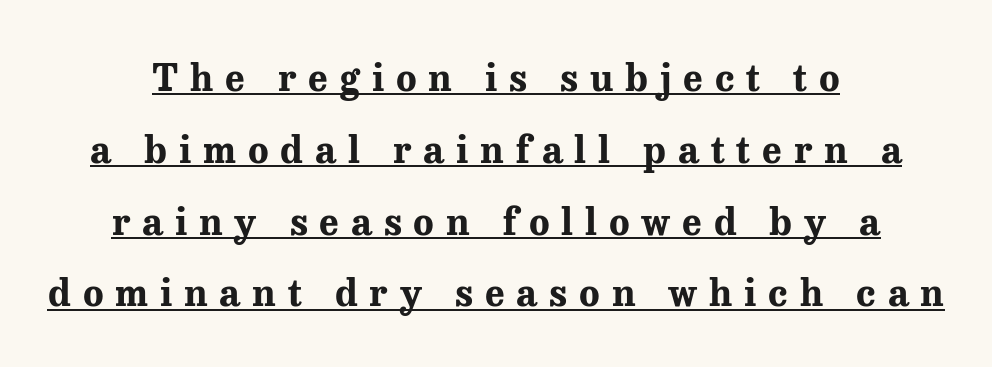
The image shows 38 px bold serif type, upright; set centered, line spacing 1.89x, unusually wide letter spacing (+0.31 em), underlined; medium stroke contrast and a medium x-height.
